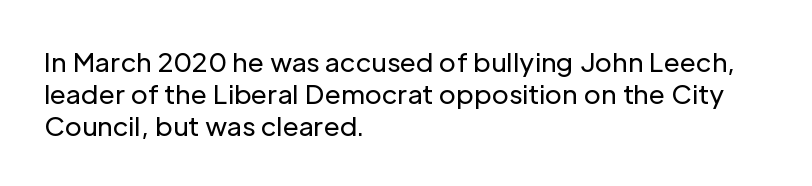
{"italic": "no", "bold": "no", "underline": "no", "align": "left", "line_spacing_ratio": 1.23, "letter_spacing": "normal", "letter_spacing_em": 0.0, "glyph_px": 26}
